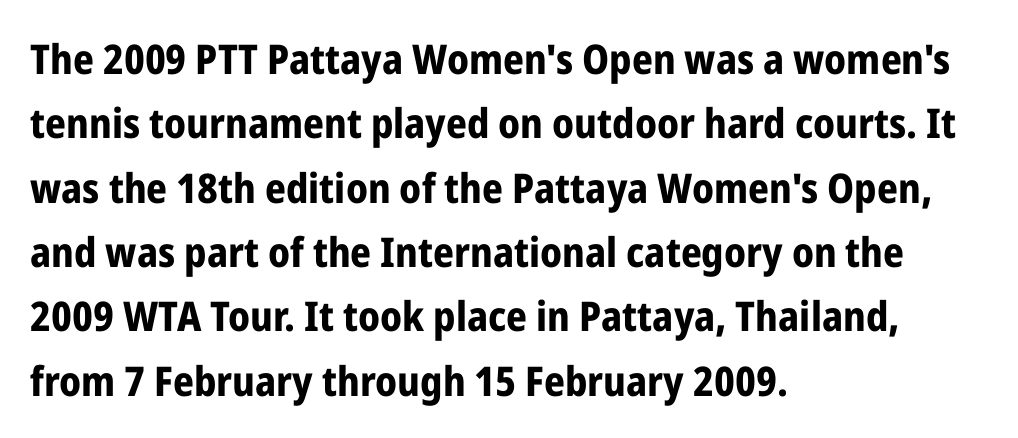
Type without underlining. Horizontal alignment here is leftward, the default for most running prose. Here the glyphs are tracked normally, forming tight word shapes. Interline gaps are of average width in this sample. Check where the strokes stop: nothing finishes them off — pure sans.
